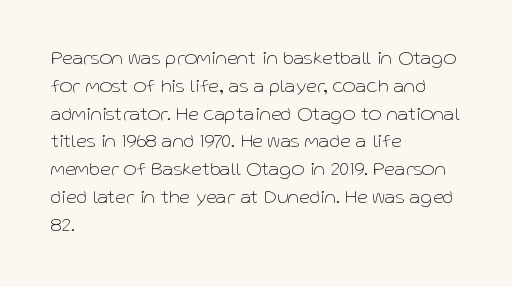
Nothing heavy about these letters — not bold at all. Compared with a centered layout, this one pins lines to the left instead. Spacing between characters is what you'd get straight out of the box. Posture: vertical. Anything drawn beneath the words? Only blank space.
